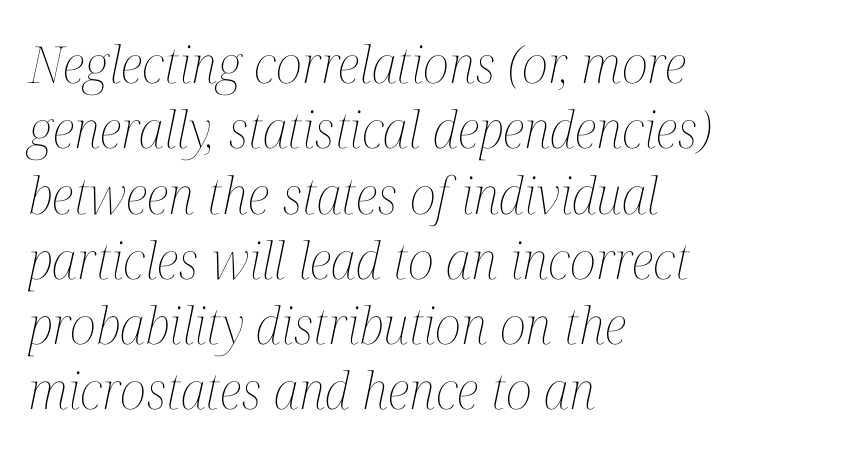
The image shows 51 px thin, condensed type, italic (leaning right); set left-aligned, normal line spacing (1.28x), normal letter spacing, not underlined; medium stroke contrast and a medium x-height.
